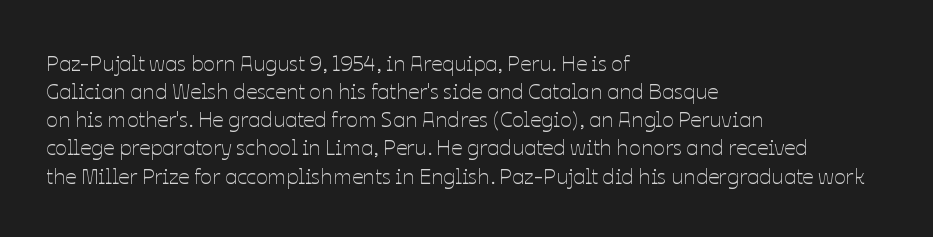
Normally led — the rows are evenly, conventionally spaced. Underlining? Definitely not there. The axis of the letterforms is exactly vertical. The passage is arranged the way most books set body copy — flush left. Default kerning and tracking; the words read as compact shapes.
